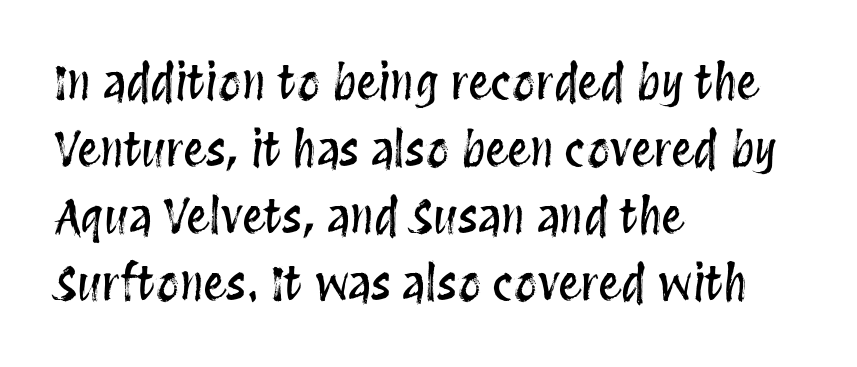
Decoration check: the copy has no underline. These lines are rendered in a variable-pitch font. Each line starts at the same left margin while the right side varies. What stands out about the letter spacing? Nothing — it is the standard amount. You can tell it's not italic because the verticals are truly vertical.
